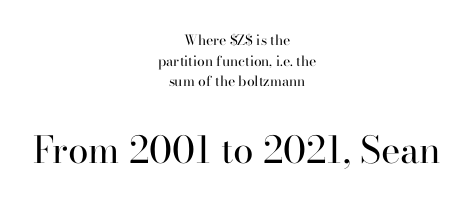
Q: Is the text bold? A: No.
Q: Is the text italic (slanted)? A: No, it is upright.
Q: Is the typeface a serif or a sans-serif typeface? A: Serif.
Q: Is the text underlined? A: No.
Q: How is the paragraph aligned? A: Centered.
Q: Is the spacing between letters normal or unusually wide? A: Normal.
Q: Is the spacing between lines tight, normal or loose? A: Normal.
Q: Which block of text is set in a larger size, the first (top) or the second (bottom)? A: The second (bottom) one.
Q: Width (condensed, normal, or wide)? A: Normal.
Q: Stroke contrast? A: High.
Q: x-height? A: Small.
Q: Monospaced? A: No.
